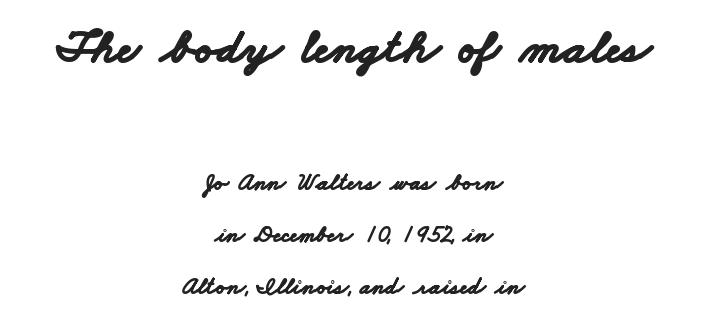
The typesetter chose a symmetrical, centered arrangement here. Unmarked baselines from the first word to the last. On the weight axis this lands at bold, roughly 700. The block sitting higher on the canvas is the one with enlarged characters. Does the type have serifs? No, each stem ends abruptly. Vertically, the passage feels expansive, rows floating well apart.
